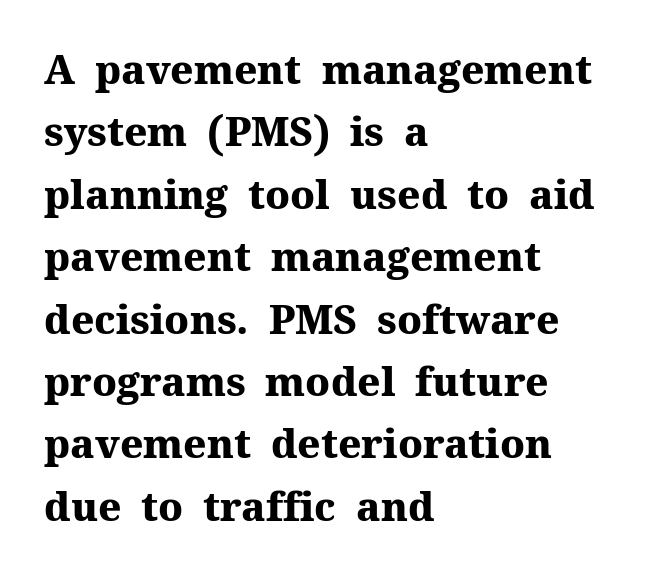
The image shows 40 px heavy serif type, upright; set left-aligned, normal line spacing (1.56x), normal letter spacing, not underlined; medium stroke contrast and a medium x-height.
